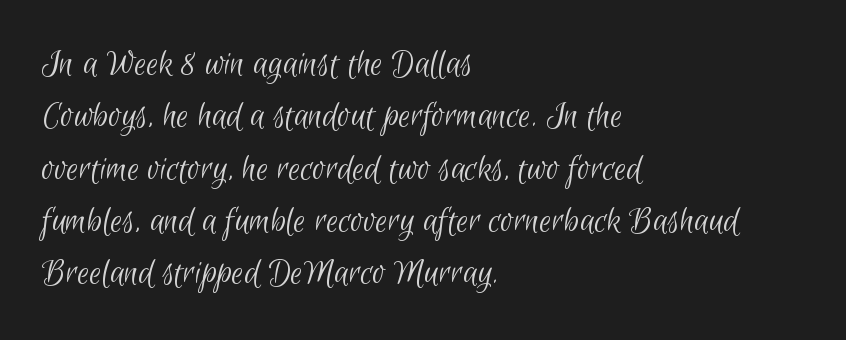
{"serif": "no", "bold": "no", "weight": "light", "width": "condensed", "stroke_contrast": "low", "x_height": "small", "monospaced": "no", "underline": "no", "align": "left", "line_spacing": "normal", "line_spacing_ratio": 1.34, "letter_spacing": "normal", "letter_spacing_em": 0.0, "glyph_px": 39}
